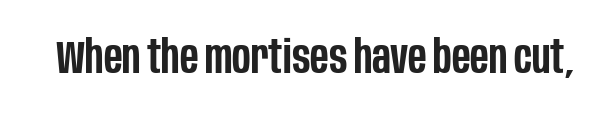
The image shows 47 px semibold, condensed sans-serif type, upright; set normal letter spacing, not underlined; low stroke contrast and a large x-height.
